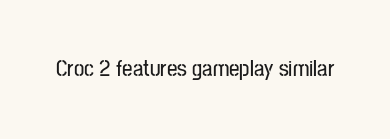
Each word holds together tightly as a unit, with standard inter-letter gaps. Posture: upright roman. The specimen omits any rule beneath the text block's lines.
